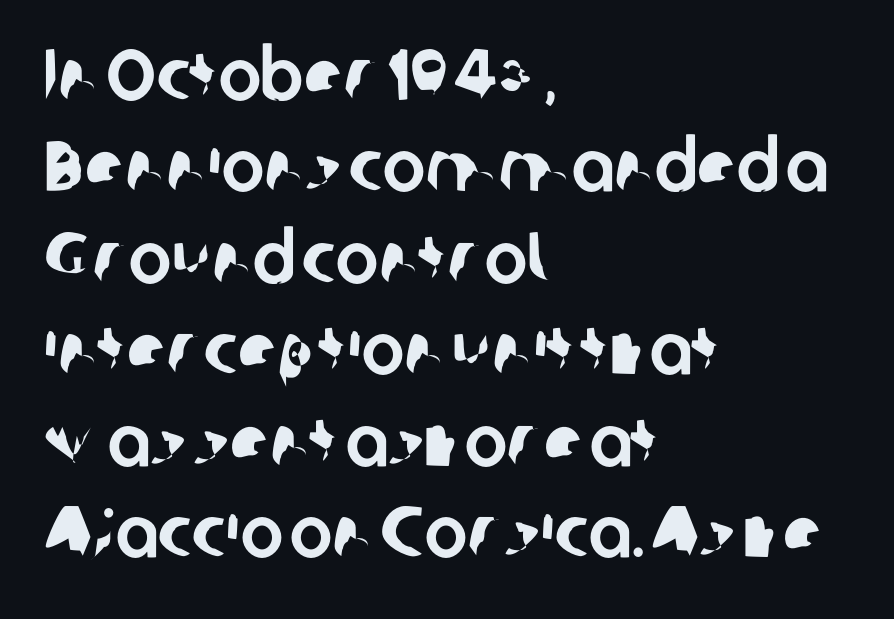
Nobody drew a line under any word here. These lines are rendered in a variable-pitch font. Caption: standard tracking, unaltered. Type style note: lacks serifs.
